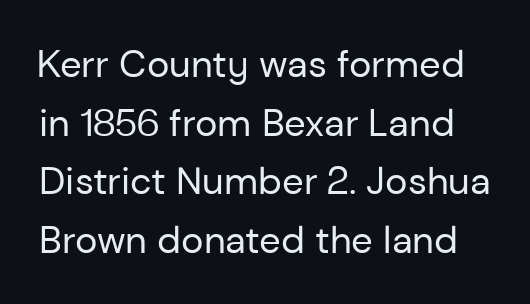
Q: Is the text bold? A: No.
Q: Is the text italic (slanted)? A: No, it is upright.
Q: Is the typeface a serif or a sans-serif typeface? A: Sans-serif.
Q: Is the text underlined? A: No.
Q: Is the spacing between letters normal or unusually wide? A: Normal.
Q: Is the spacing between lines tight, normal or loose? A: Normal.
Q: Width (condensed, normal, or wide)? A: Normal.
Q: Stroke contrast? A: Low.
Q: x-height? A: Medium.
Q: Monospaced? A: No.
